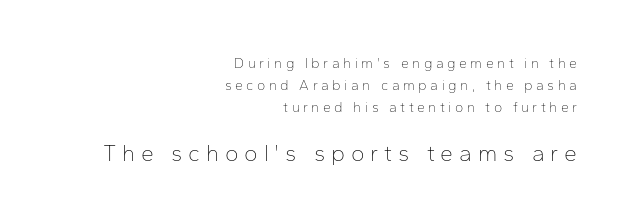
Q: Is the text bold? A: No.
Q: Is the text italic (slanted)? A: No, it is upright.
Q: Is the text underlined? A: No.
Q: How is the paragraph aligned? A: Right-aligned.
Q: Is the spacing between letters normal or unusually wide? A: Unusually wide.
Q: Is the spacing between lines tight, normal or loose? A: Normal.
Q: Which block of text is set in a larger size, the first (top) or the second (bottom)? A: The second (bottom) one.
